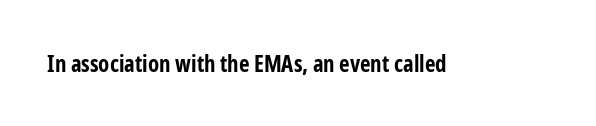
{"italic": "no", "bold": "yes", "underline": "no", "letter_spacing": "normal", "letter_spacing_em": 0.0, "glyph_px": 23}
